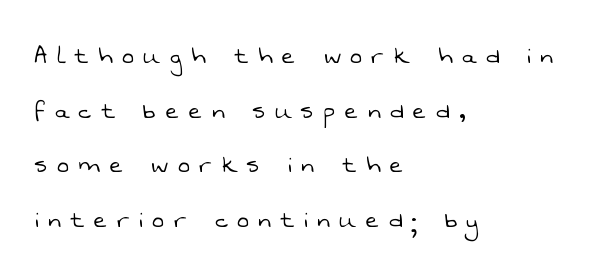
Does the leading feel generous? Absolutely, it's lavish. Examine the stroke ends and you'll find no serifs. Proportional: the letters do not fall into vertical columns. The strokes carry an ordinary text weight at most. Tracking value appears strongly positive — letters spread wide. The passage is arranged the way most books set body copy — flush left.
